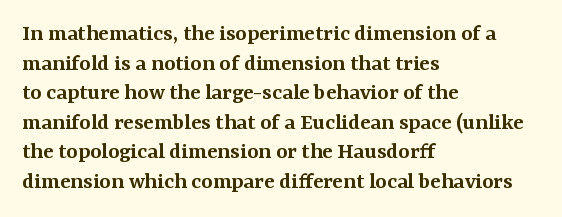
The image shows 24 px text type, upright; set left-aligned, line spacing 1.23x, normal letter spacing, not underlined.
